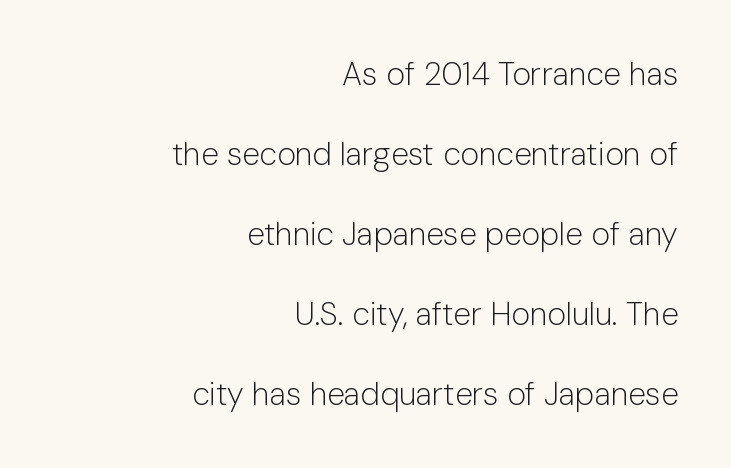
Q: Is the text bold? A: No.
Q: Is the text italic (slanted)? A: No, it is upright.
Q: Is the typeface a serif or a sans-serif typeface? A: Sans-serif.
Q: Is the text underlined? A: No.
Q: How is the paragraph aligned? A: Right-aligned.
Q: Is the spacing between letters normal or unusually wide? A: Normal.
Q: Is the spacing between lines tight, normal or loose? A: Loose.
Q: Width (condensed, normal, or wide)? A: Normal.
Q: Stroke contrast? A: Low.
Q: x-height? A: Medium.
Q: Monospaced? A: No.
